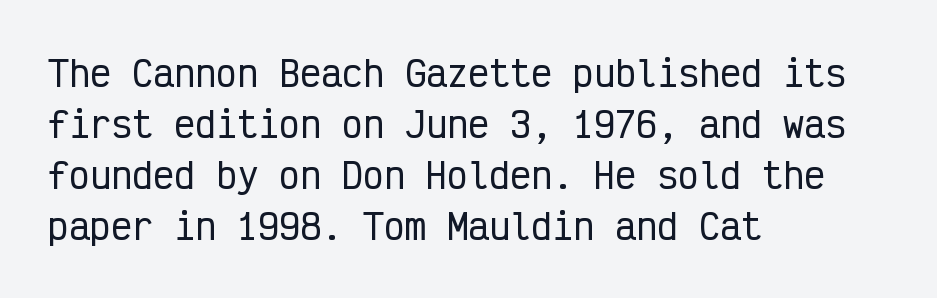
{"serif": "no", "italic": "no", "width": "condensed", "stroke_contrast": "low", "x_height": "medium", "monospaced": "yes", "underline": "no", "align": "left", "line_spacing": "normal", "line_spacing_ratio": 1.46, "letter_spacing": "normal", "letter_spacing_em": 0.0, "glyph_px": 35}
